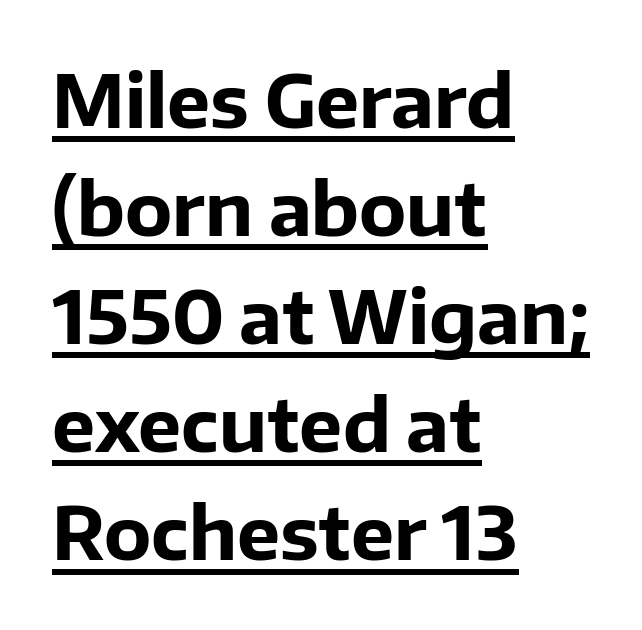
Q: Is the text bold? A: Yes.
Q: Is the text italic (slanted)? A: No, it is upright.
Q: Is the typeface a serif or a sans-serif typeface? A: Sans-serif.
Q: Is the text underlined? A: Yes.
Q: How is the paragraph aligned? A: Left-aligned.
Q: Is the spacing between letters normal or unusually wide? A: Normal.
Q: Is the spacing between lines tight, normal or loose? A: Normal.
Q: Width (condensed, normal, or wide)? A: Normal.
Q: Stroke contrast? A: Low.
Q: x-height? A: Medium.
Q: Monospaced? A: No.
